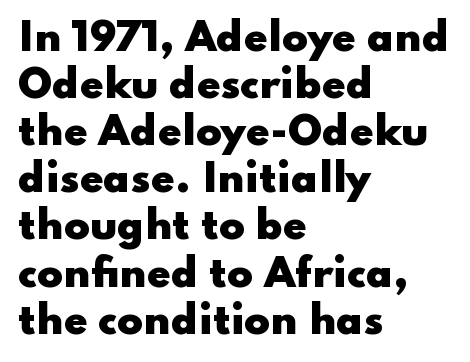
{"serif": "no", "italic": "no", "bold": "yes", "weight": "heavy", "width": "wide", "stroke_contrast": "low", "x_height": "small", "monospaced": "no", "underline": "no", "align": "left", "line_spacing_ratio": 1.24, "letter_spacing": "normal", "letter_spacing_em": 0.0, "glyph_px": 38}
